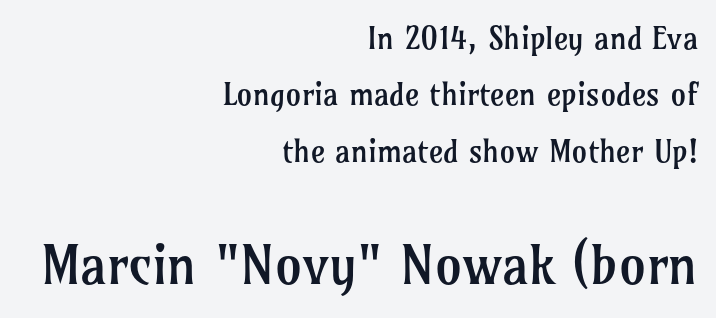
Q: Is the text bold? A: No.
Q: Is the text italic (slanted)? A: No, it is upright.
Q: Is the typeface a serif or a sans-serif typeface? A: Serif.
Q: Is the text underlined? A: No.
Q: How is the paragraph aligned? A: Right-aligned.
Q: Is the spacing between letters normal or unusually wide? A: Normal.
Q: Which block of text is set in a larger size, the first (top) or the second (bottom)? A: The second (bottom) one.
Q: Width (condensed, normal, or wide)? A: Normal.
Q: Stroke contrast? A: Low.
Q: x-height? A: Medium.
Q: Monospaced? A: No.
